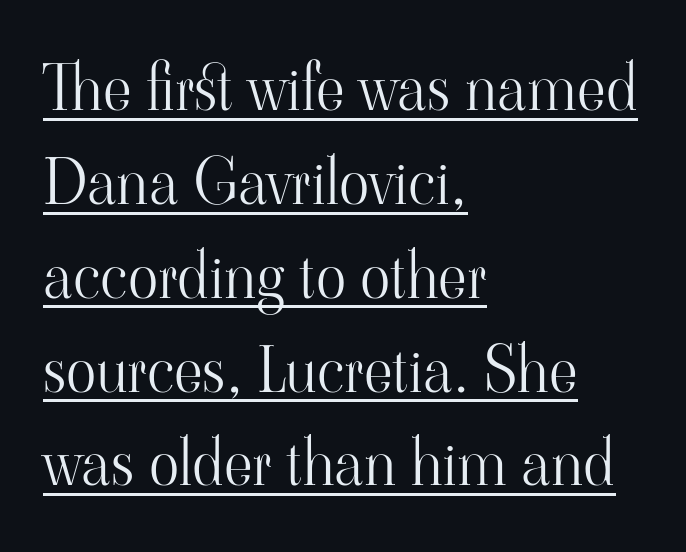
Does the lettering tilt? It doesn't — this is upright. Regarding leading, the lines here are spaced in the standard way. Alignment: flush left. Is the letter spacing exaggerated? No — it looks like the ordinary default. The words here are underlined.
